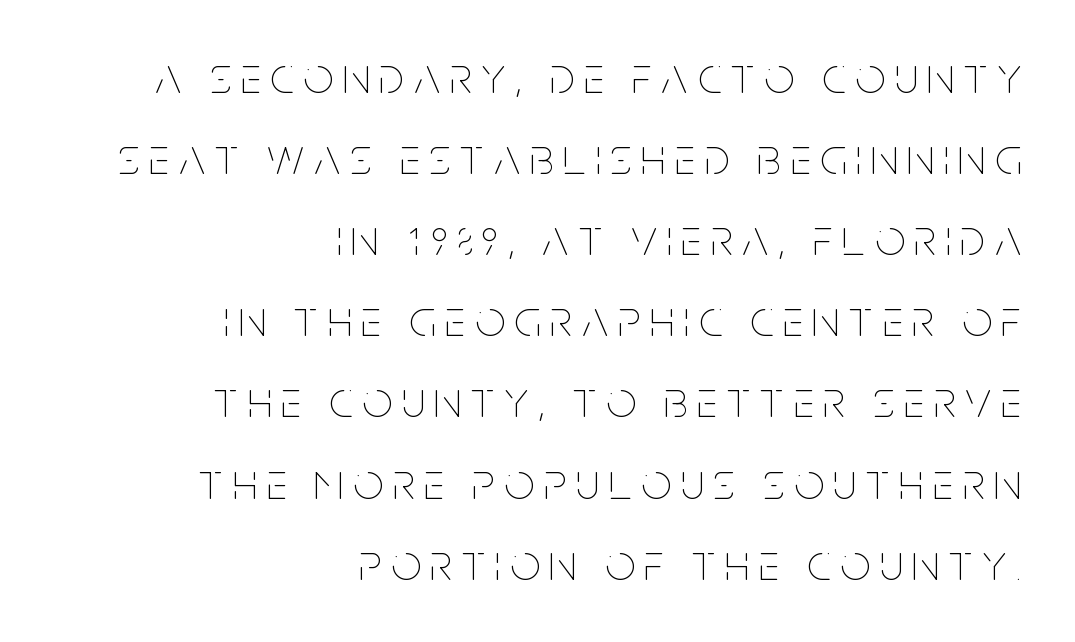
Q: Is the text bold? A: No.
Q: Is the text italic (slanted)? A: No, it is upright.
Q: Is the text underlined? A: No.
Q: How is the paragraph aligned? A: Right-aligned.
Q: Is the spacing between lines tight, normal or loose? A: Normal.
Q: Width (condensed, normal, or wide)? A: Condensed.
Q: Stroke contrast? A: Low.
Q: x-height? A: Large.
Q: Monospaced? A: No.
